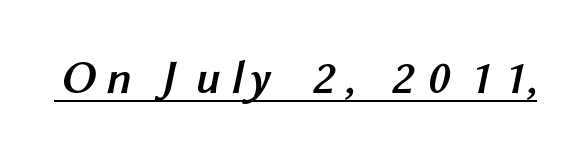
Q: Is the text bold? A: Yes.
Q: Is the typeface a serif or a sans-serif typeface? A: Sans-serif.
Q: Is the text underlined? A: Yes.
Q: Is the spacing between letters normal or unusually wide? A: Unusually wide.
Q: Width (condensed, normal, or wide)? A: Normal.
Q: Stroke contrast? A: Medium.
Q: x-height? A: Medium.
Q: Monospaced? A: No.
